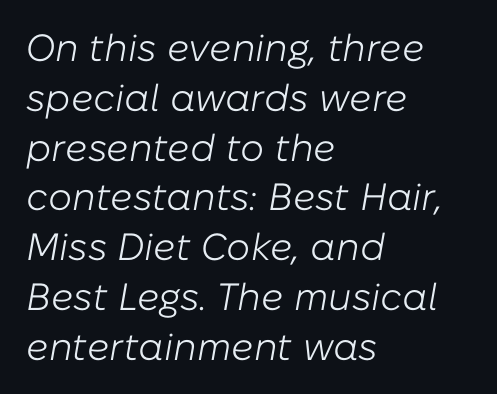
Q: Is the text bold? A: No.
Q: Is the text italic (slanted)? A: Yes, it leans right by about 10 degrees.
Q: Is the text underlined? A: No.
Q: How is the paragraph aligned? A: Left-aligned.
Q: Is the spacing between letters normal or unusually wide? A: Normal.
Q: Is the spacing between lines tight, normal or loose? A: Normal.
Q: Width (condensed, normal, or wide)? A: Normal.
Q: Stroke contrast? A: Low.
Q: x-height? A: Medium.
Q: Monospaced? A: No.
